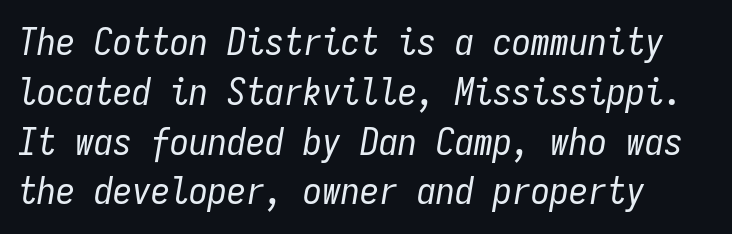
Q: Is the text bold? A: No.
Q: Is the text italic (slanted)? A: Yes, it leans right by about 9 degrees.
Q: Is the text underlined? A: No.
Q: Is the spacing between letters normal or unusually wide? A: Normal.
Q: Is the spacing between lines tight, normal or loose? A: Normal.
Q: Width (condensed, normal, or wide)? A: Condensed.
Q: Stroke contrast? A: Low.
Q: x-height? A: Medium.
Q: Monospaced? A: Yes.
